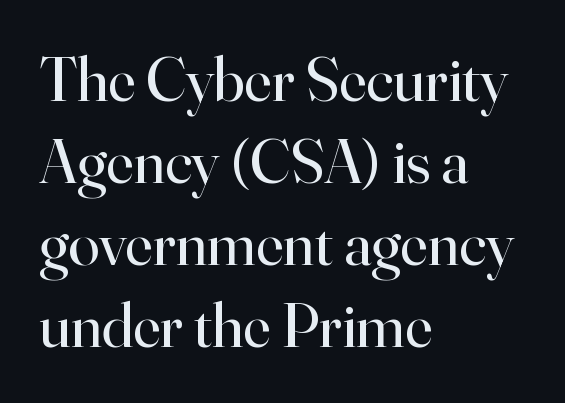
Designer's note — italics off, roman on. Evenly set lines give the paragraph a standard silhouette. Tracking here is standard; glyphs follow each other at the usual distance. Each letter keeps its own natural width here, so spacing adapts to shape.
